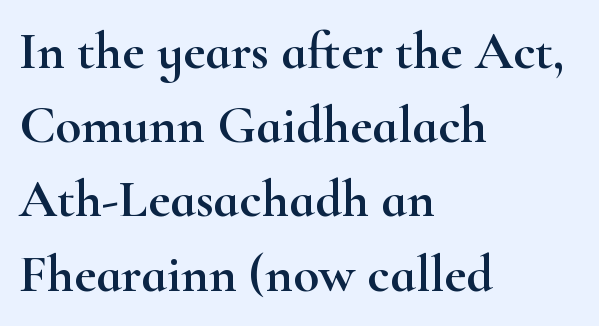
{"serif": "yes", "italic": "no", "width": "wide", "stroke_contrast": "high", "x_height": "small", "monospaced": "no", "underline": "no", "align": "left", "line_spacing": "normal", "line_spacing_ratio": 1.4, "letter_spacing": "normal", "letter_spacing_em": 0.0, "glyph_px": 53}
